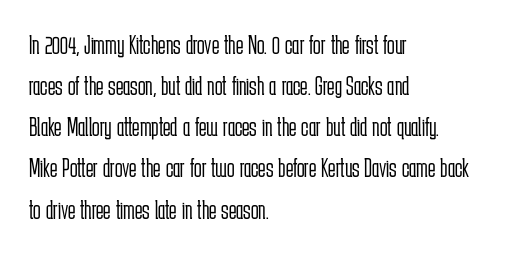
Q: Is the text bold? A: No.
Q: Is the text italic (slanted)? A: No, it is upright.
Q: Is the typeface a serif or a sans-serif typeface? A: Sans-serif.
Q: Is the text underlined? A: No.
Q: How is the paragraph aligned? A: Left-aligned.
Q: Is the spacing between letters normal or unusually wide? A: Normal.
Q: Is the spacing between lines tight, normal or loose? A: Normal.
Q: Width (condensed, normal, or wide)? A: Condensed.
Q: Stroke contrast? A: Low.
Q: x-height? A: Medium.
Q: Monospaced? A: No.
